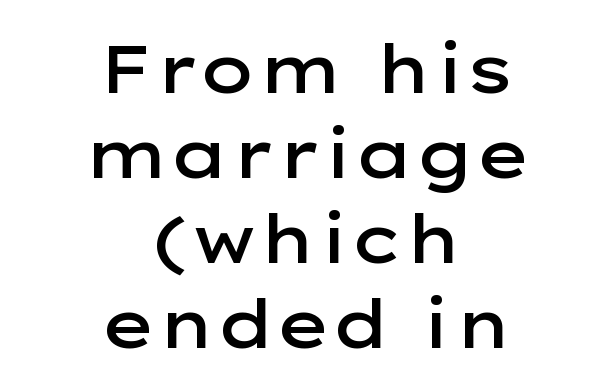
The image shows 67 px semibold, wide sans-serif type, upright; set centered, normal line spacing (1.27x), normal letter spacing, not underlined; low stroke contrast and a medium x-height.
